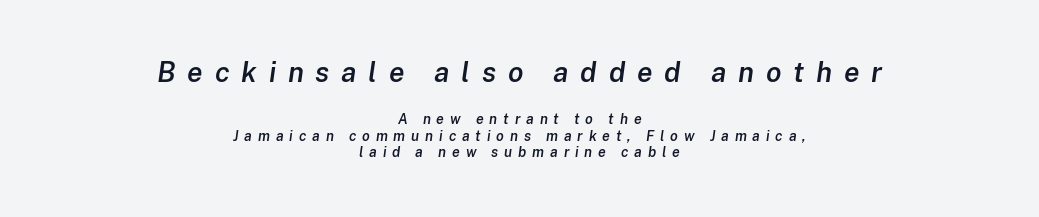
{"italic": "yes", "lean": "right", "slant_degrees": 8, "bold": "semi", "weight": "semibold", "width": "normal", "stroke_contrast": "low", "x_height": "medium", "monospaced": "no", "underline": "no", "align": "center", "line_spacing_ratio": 1.18, "letter_spacing": "wide", "letter_spacing_em": 0.42, "larger_block": "first", "size_ratio": 2.0, "glyph_px": 28}
